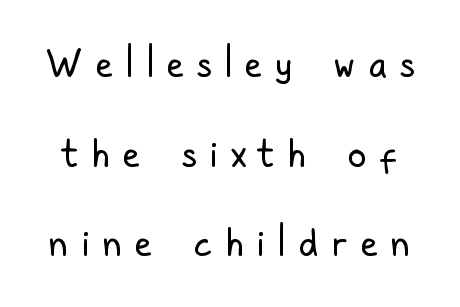
Q: Is the text bold? A: No.
Q: Is the text italic (slanted)? A: No, it is upright.
Q: Is the typeface a serif or a sans-serif typeface? A: Sans-serif.
Q: Is the text underlined? A: No.
Q: Is the spacing between letters normal or unusually wide? A: Unusually wide.
Q: Is the spacing between lines tight, normal or loose? A: Loose.
Q: Width (condensed, normal, or wide)? A: Condensed.
Q: Stroke contrast? A: Low.
Q: x-height? A: Medium.
Q: Monospaced? A: No.
